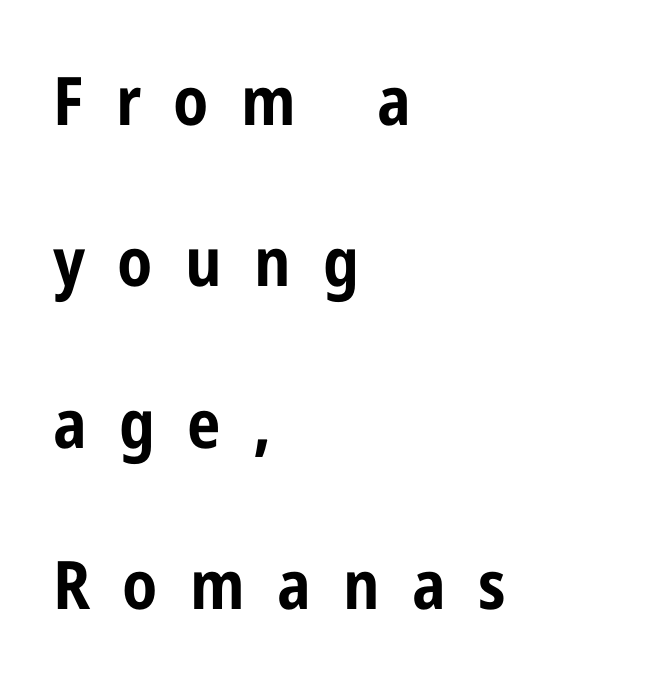
Compared with typical body copy, the letter spacing here is much looser. The characters look thick and weighty, a clear bold. No feet cap the strokes, marking this as sans-serif type. Bare-footed words on every line. Here the designer chose a conventional face with non-uniform glyph widths. These lines are set flush left with a ragged right edge.
